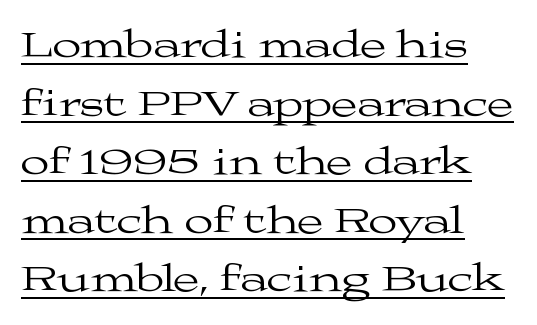
{"serif": "yes", "italic": "no", "bold": "no", "weight": "regular", "width": "wide", "stroke_contrast": "medium", "x_height": "medium", "monospaced": "no", "underline": "yes", "align": "left", "line_spacing": "normal", "line_spacing_ratio": 1.54, "letter_spacing": "normal", "letter_spacing_em": 0.0, "glyph_px": 38}
